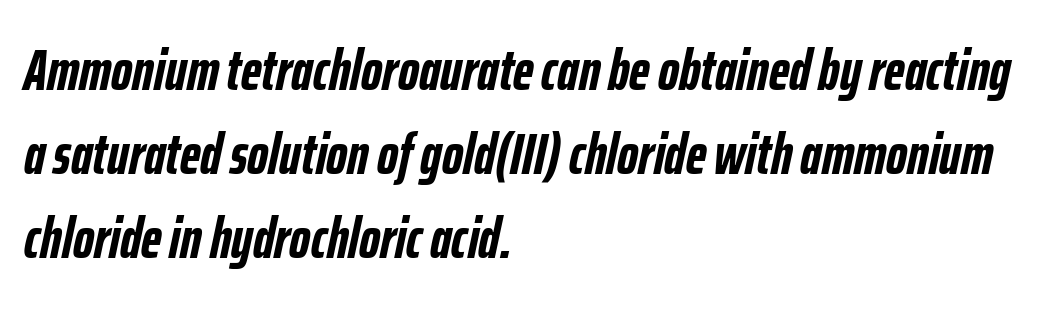
The image shows 58 px semibold, condensed type, italic (leaning right); set left-aligned, normal line spacing (1.45x), normal letter spacing, not underlined; low stroke contrast and a medium x-height.
